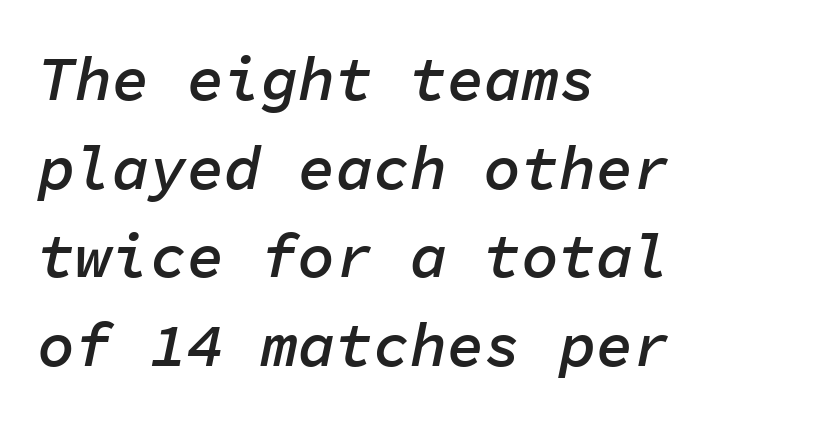
Q: Is the text bold? A: Semi-bold.
Q: Is the text italic (slanted)? A: Yes, it leans right by about 11 degrees.
Q: Is the text underlined? A: No.
Q: How is the paragraph aligned? A: Left-aligned.
Q: Is the spacing between letters normal or unusually wide? A: Normal.
Q: Is the spacing between lines tight, normal or loose? A: Normal.
Q: Width (condensed, normal, or wide)? A: Normal.
Q: Stroke contrast? A: Low.
Q: x-height? A: Medium.
Q: Monospaced? A: Yes.
